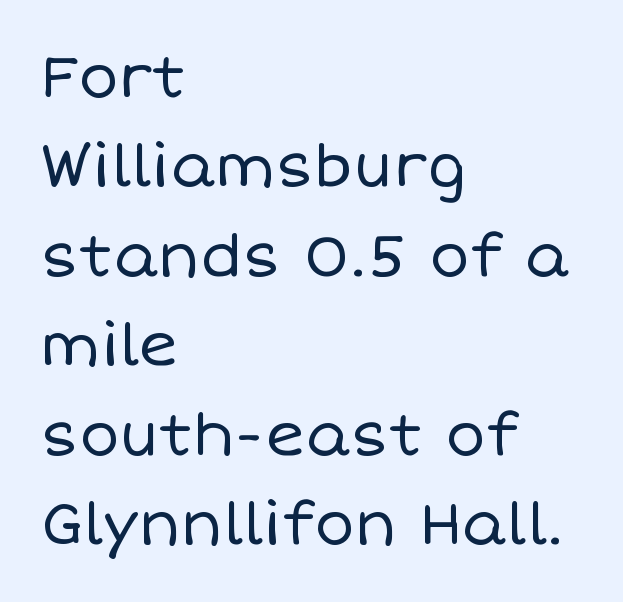
Q: Is the text bold? A: No.
Q: Is the text italic (slanted)? A: No, it is upright.
Q: Is the text underlined? A: No.
Q: How is the paragraph aligned? A: Left-aligned.
Q: Is the spacing between letters normal or unusually wide? A: Normal.
Q: Is the spacing between lines tight, normal or loose? A: Normal.
Q: Width (condensed, normal, or wide)? A: Normal.
Q: Stroke contrast? A: Low.
Q: x-height? A: Large.
Q: Monospaced? A: No.
